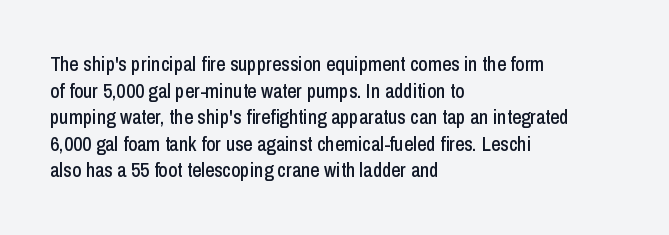
Q: Is the text italic (slanted)? A: No, it is upright.
Q: Is the text underlined? A: No.
Q: How is the paragraph aligned? A: Left-aligned.
Q: Is the spacing between letters normal or unusually wide? A: Normal.
Q: Is the spacing between lines tight, normal or loose? A: Normal.
